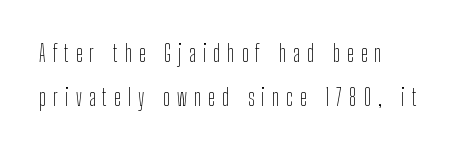
The image shows 23 px text type, upright; set left-aligned, loose line spacing (1.92x), unusually wide letter spacing (+0.31 em), not underlined.
